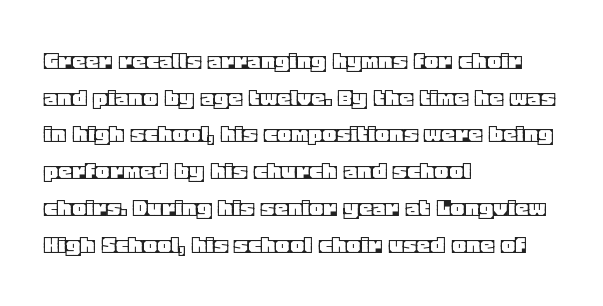
The image shows 27 px text type, upright; set left-aligned, normal line spacing (1.36x), normal letter spacing, not underlined.
